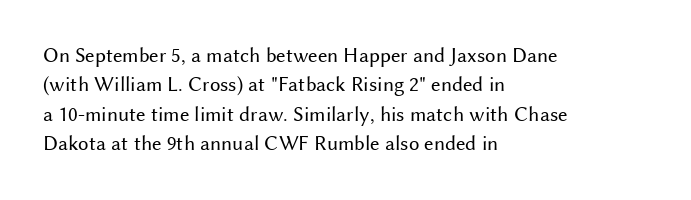
The image shows 21 px text type, upright; set left-aligned, normal line spacing (1.4x), normal letter spacing, not underlined.
